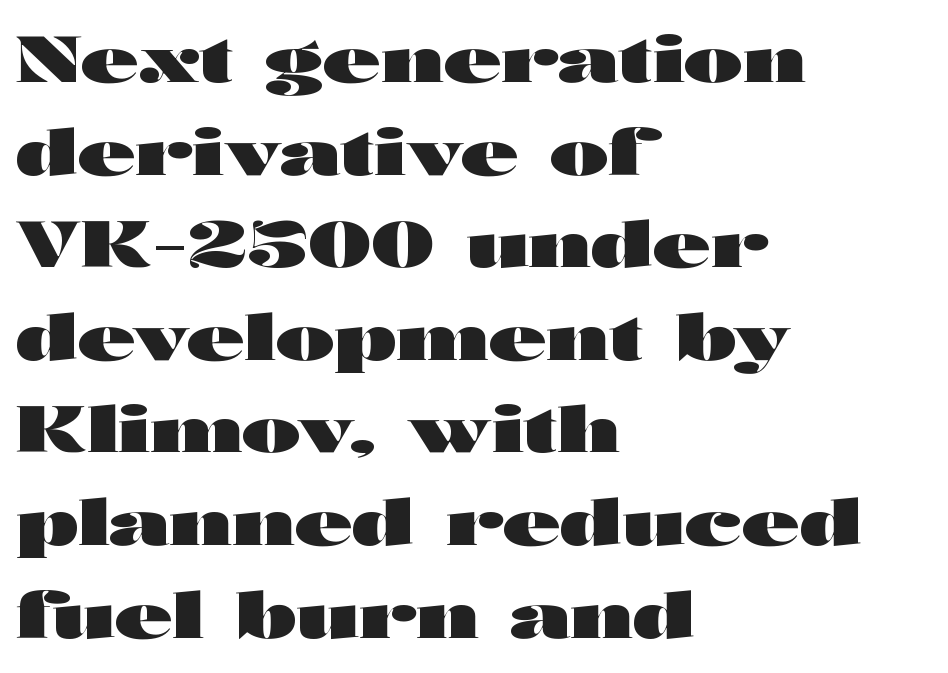
{"italic": "no", "bold": "yes", "weight": "heavy", "width": "wide", "stroke_contrast": "high", "x_height": "medium", "monospaced": "no", "underline": "no", "align": "left", "line_spacing": "normal", "line_spacing_ratio": 1.47, "letter_spacing": "normal", "letter_spacing_em": 0.0, "glyph_px": 63}
